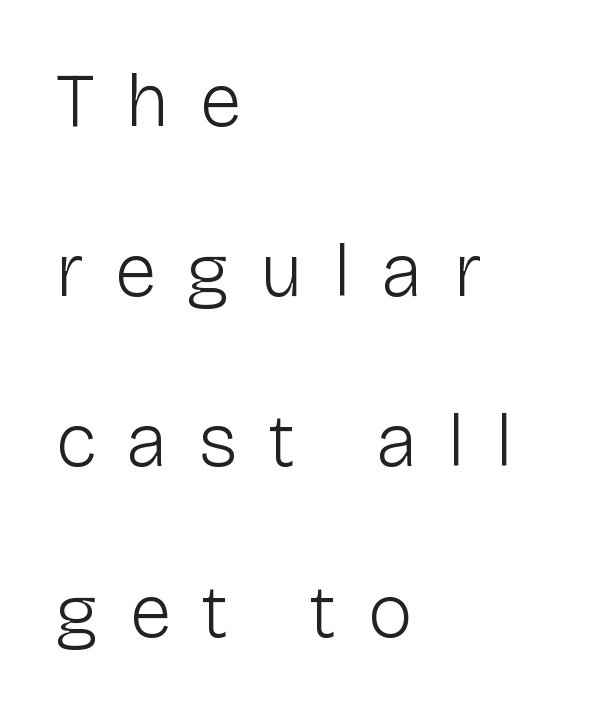
The image shows 76 px light sans-serif type, upright; set left-aligned, loose line spacing (2.24x), unusually wide letter spacing (+0.4 em), not underlined; low stroke contrast and a medium x-height.
